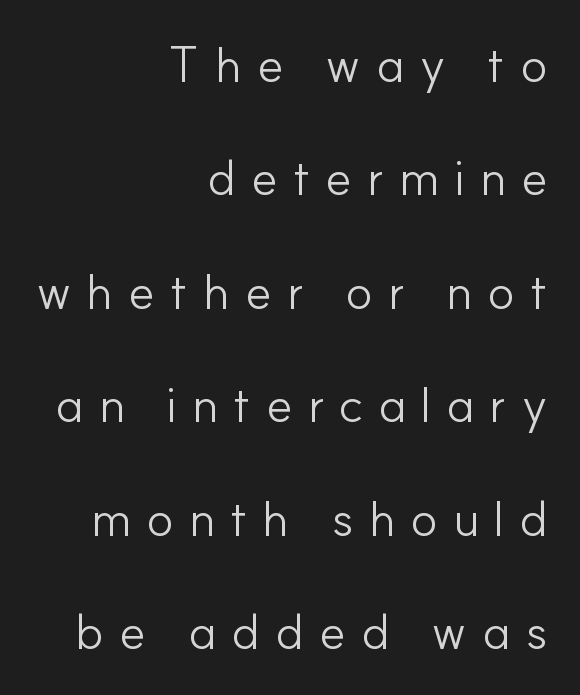
Q: Is the text bold? A: No.
Q: Is the text italic (slanted)? A: No, it is upright.
Q: Is the typeface a serif or a sans-serif typeface? A: Sans-serif.
Q: Is the text underlined? A: No.
Q: How is the paragraph aligned? A: Right-aligned.
Q: Is the spacing between letters normal or unusually wide? A: Unusually wide.
Q: Is the spacing between lines tight, normal or loose? A: Loose.
Q: Width (condensed, normal, or wide)? A: Normal.
Q: Stroke contrast? A: Low.
Q: x-height? A: Small.
Q: Monospaced? A: No.
